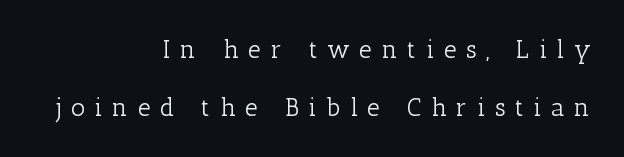
Q: Is the text bold? A: No.
Q: Is the text italic (slanted)? A: No, it is upright.
Q: Is the text underlined? A: No.
Q: How is the paragraph aligned? A: Right-aligned.
Q: Is the spacing between letters normal or unusually wide? A: Unusually wide.
Q: Is the spacing between lines tight, normal or loose? A: Loose.
